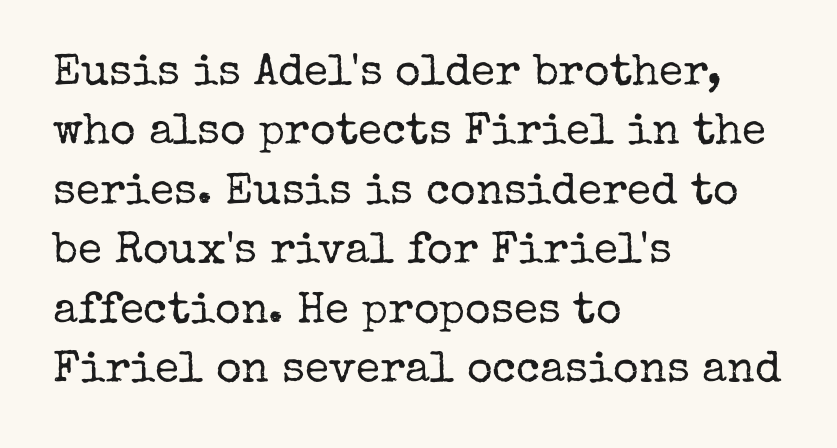
The image shows 44 px regular-weight serif type, upright; set left-aligned, normal line spacing (1.35x), normal letter spacing, not underlined; low stroke contrast and a medium x-height.
